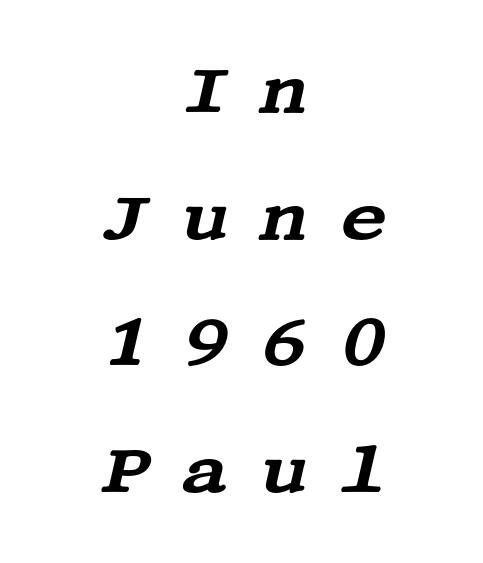
{"serif": "yes", "italic": "yes", "lean": "right", "slant_degrees": 13, "width": "wide", "stroke_contrast": "medium", "x_height": "large", "underline": "no", "align": "center", "line_spacing_ratio": 1.89, "letter_spacing": "wide", "letter_spacing_em": 0.44, "glyph_px": 67}
